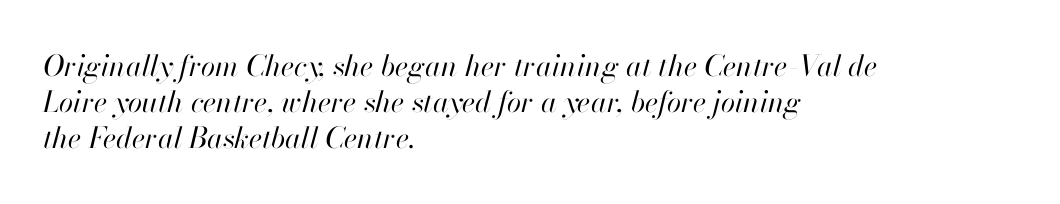
The font sits on the lighter half of the weight spectrum, regular included. Here the glyphs are tracked normally, forming tight word shapes. Spacing verdict: proportional, widths tailored to each character. The passage shown stacks its lines at a standard gap. Does the copy run flush right? No — it runs flush left. The font's italic variant was chosen for this text.
